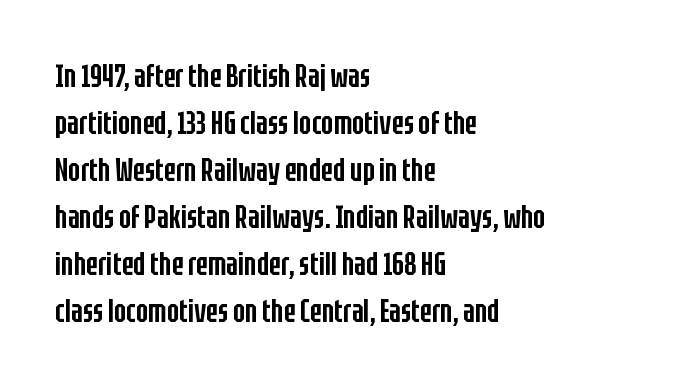
{"serif": "no", "italic": "no", "bold": "semi", "weight": "semibold", "width": "condensed", "stroke_contrast": "low", "x_height": "large", "monospaced": "no", "underline": "no", "align": "left", "line_spacing": "normal", "line_spacing_ratio": 1.47, "letter_spacing": "normal", "letter_spacing_em": 0.0, "glyph_px": 32}
